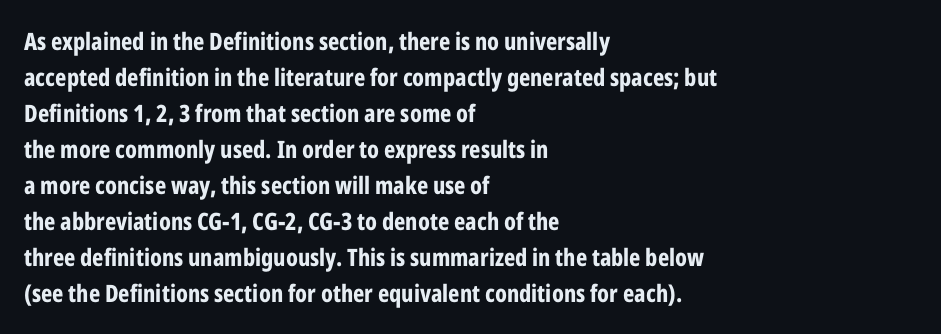
{"italic": "no", "bold": "yes", "underline": "no", "align": "left", "line_spacing": "normal", "line_spacing_ratio": 1.5, "letter_spacing": "normal", "letter_spacing_em": 0.0, "glyph_px": 24}
